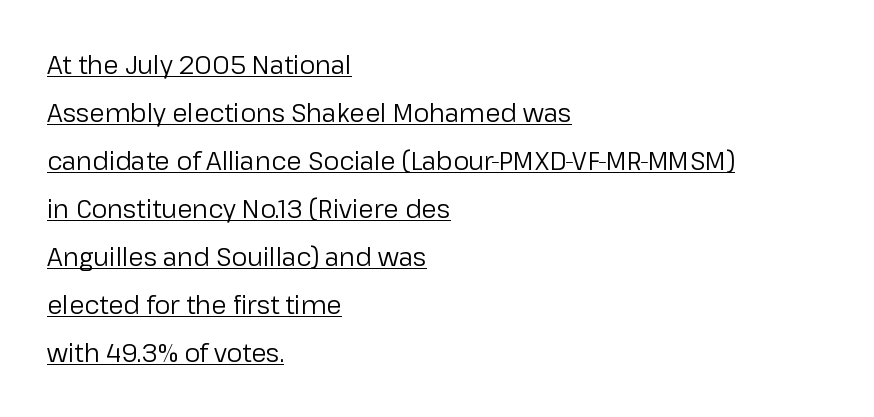
{"italic": "no", "bold": "no", "underline": "yes", "align": "left", "line_spacing": "loose", "line_spacing_ratio": 1.92, "letter_spacing": "normal", "letter_spacing_em": 0.0, "glyph_px": 25}
